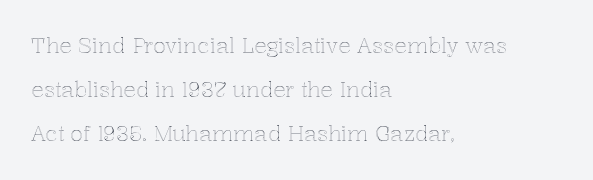
Q: Is the text italic (slanted)? A: No, it is upright.
Q: Is the text underlined? A: No.
Q: How is the paragraph aligned? A: Left-aligned.
Q: Is the spacing between letters normal or unusually wide? A: Normal.
Q: Is the spacing between lines tight, normal or loose? A: Loose.
